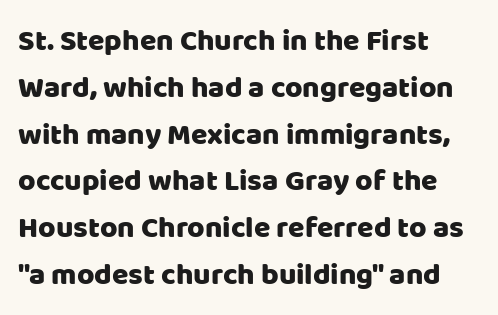
Q: Is the text italic (slanted)? A: No, it is upright.
Q: Is the typeface a serif or a sans-serif typeface? A: Sans-serif.
Q: Is the text underlined? A: No.
Q: How is the paragraph aligned? A: Left-aligned.
Q: Is the spacing between letters normal or unusually wide? A: Normal.
Q: Is the spacing between lines tight, normal or loose? A: Normal.
Q: Width (condensed, normal, or wide)? A: Normal.
Q: Stroke contrast? A: Low.
Q: x-height? A: Large.
Q: Monospaced? A: No.
